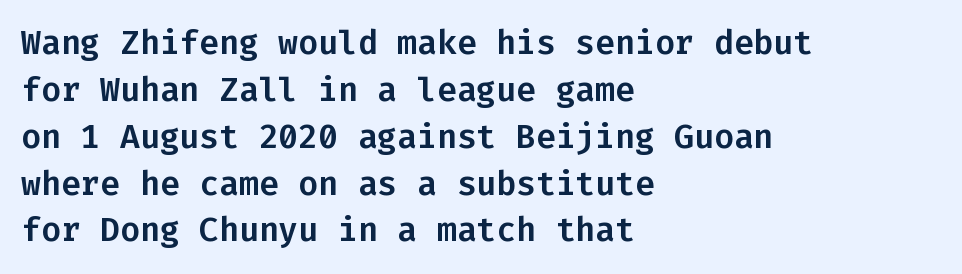
{"serif": "no", "italic": "no", "width": "normal", "stroke_contrast": "low", "x_height": "medium", "monospaced": "yes", "underline": "no", "align": "left", "line_spacing": "normal", "line_spacing_ratio": 1.42, "letter_spacing": "normal", "letter_spacing_em": 0.0, "glyph_px": 33}
